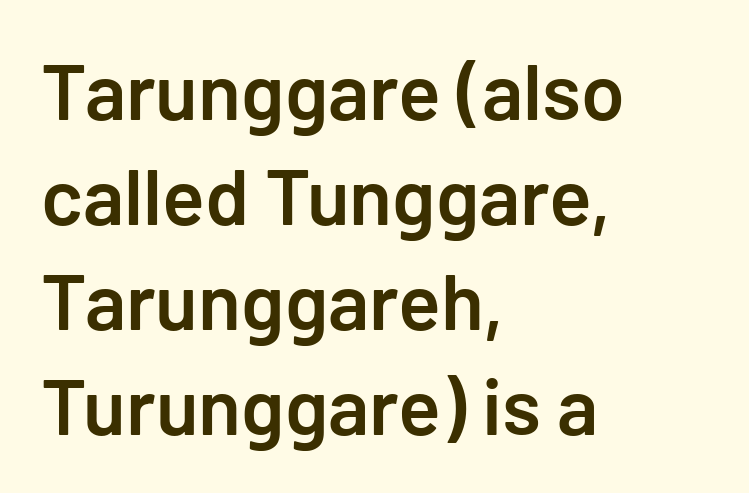
The image shows 79 px semibold sans-serif type, upright; set left-aligned, normal line spacing (1.33x), normal letter spacing, not underlined; low stroke contrast and a medium x-height.
